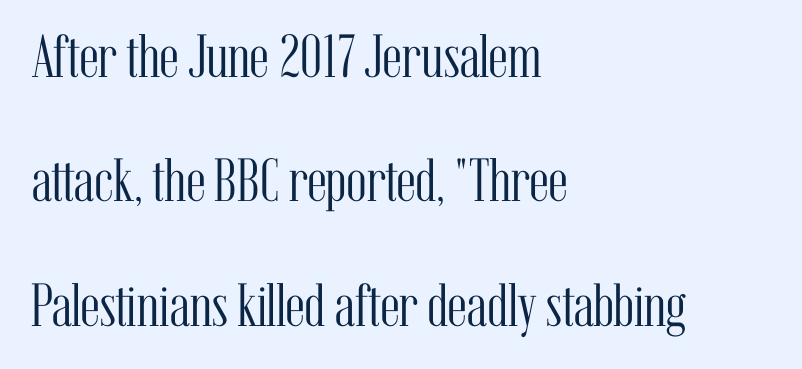
{"serif": "yes", "italic": "no", "bold": "no", "weight": "light", "width": "condensed", "stroke_contrast": "medium", "x_height": "medium", "monospaced": "no", "underline": "no", "align": "left", "line_spacing": "loose", "line_spacing_ratio": 2.04, "letter_spacing": "normal", "letter_spacing_em": 0.0, "glyph_px": 61}
